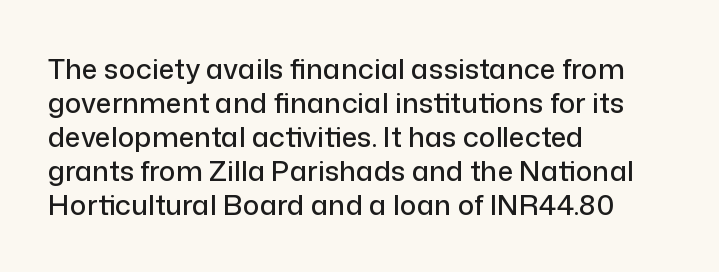
The paragraph has a hard left edge and a soft right edge. Unlike italic type, these characters show no tilt at all. The passage shown is typeset with a sans-serif family. These lines are rendered in a variable-pitch font. Only glyphs here, with clear space below each row. You could call the tracking neutral — neither tight nor loose.
